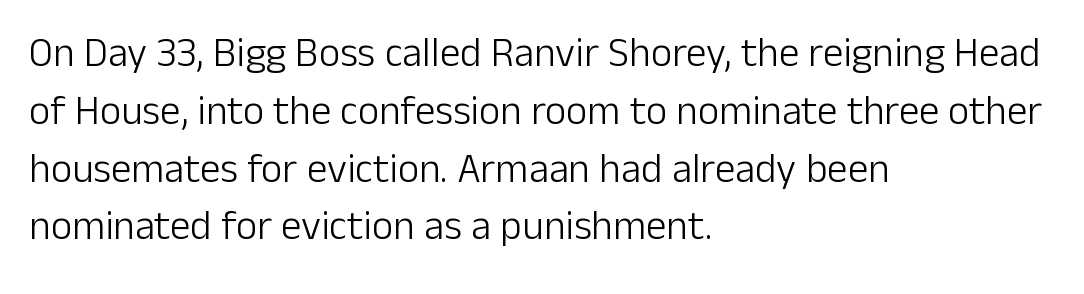
The rendering uses natural spacing where letterforms have individual widths. Weight: in the light-to-regular range. The text was rendered using a sans face with plain stroke endings. Compared with typical body copy, the letter spacing here is the same. Short and long lines alike share a common starting point at left. Type without underlining.
